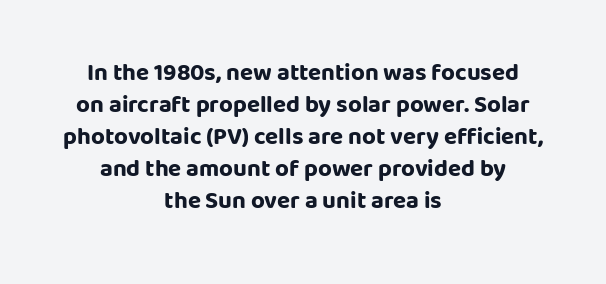
Descenders hang freely into open space. Does the copy run flush right? No — it is centered line by line. It's the straight-up-and-down kind of type. Evenly set lines give the paragraph a standard silhouette. Every letter is thick-stroked: bold, no question. Observe the ordinary spacing: letters are neighbours, not strangers.
